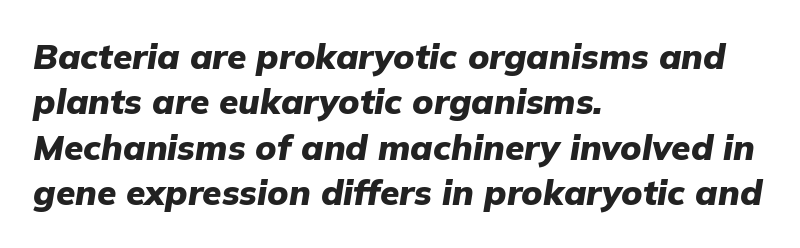
Q: Is the text bold? A: Yes.
Q: Is the text italic (slanted)? A: Yes, it leans right by about 9 degrees.
Q: Is the text underlined? A: No.
Q: How is the paragraph aligned? A: Left-aligned.
Q: Is the spacing between letters normal or unusually wide? A: Normal.
Q: Is the spacing between lines tight, normal or loose? A: Normal.
Q: Width (condensed, normal, or wide)? A: Normal.
Q: Stroke contrast? A: Low.
Q: x-height? A: Medium.
Q: Monospaced? A: No.
